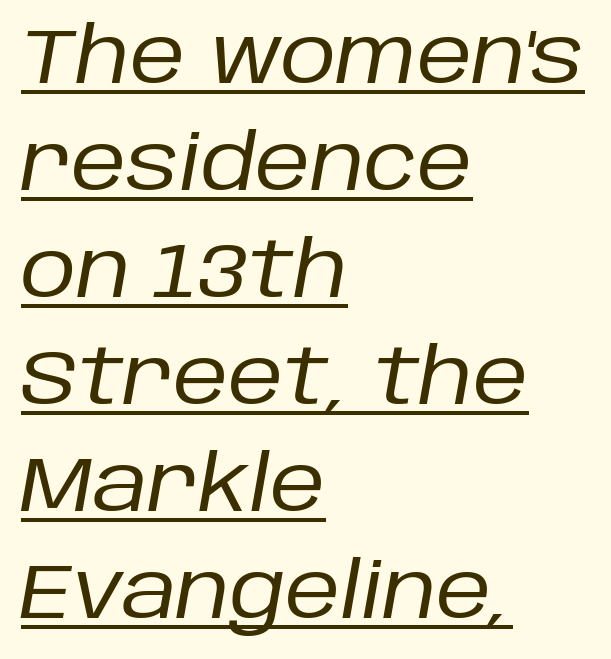
Q: Is the text bold? A: No.
Q: Is the text italic (slanted)? A: Yes, it leans right by about 10 degrees.
Q: Is the text underlined? A: Yes.
Q: How is the paragraph aligned? A: Left-aligned.
Q: Is the spacing between letters normal or unusually wide? A: Normal.
Q: Is the spacing between lines tight, normal or loose? A: Normal.
Q: Width (condensed, normal, or wide)? A: Normal.
Q: Stroke contrast? A: Low.
Q: x-height? A: Large.
Q: Monospaced? A: No.
